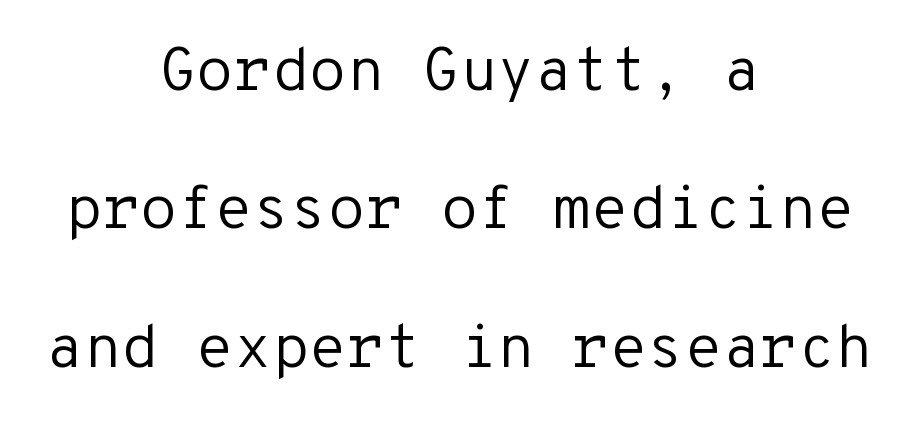
Is the block centered? Yes — each line is placed symmetrically about the middle. Notice how the stems are strictly vertical — no italics here. One glance says open: line gaps are wider than usual. Note the uniform advance width — an 'i' takes as much space as an 'm'.
